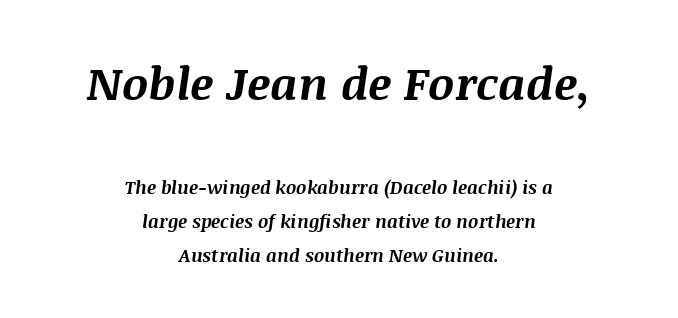
The image shows 46 px bold type, italic (leaning right); set centered, line spacing 1.89x, normal letter spacing, not underlined; the first (top) block is 2.56x larger; medium stroke contrast and a large x-height.
